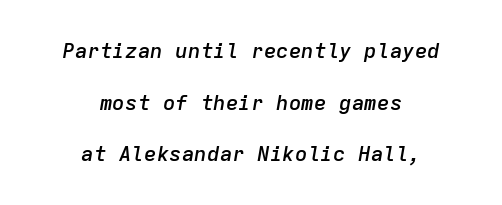
The image shows 21 px text type, italic (leaning right); set centered, loose line spacing (2.46x), normal letter spacing, not underlined.
